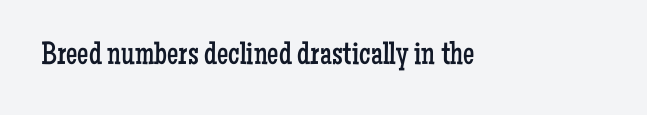
{"serif": "yes", "italic": "no", "bold": "no", "weight": "regular", "width": "condensed", "stroke_contrast": "low", "x_height": "medium", "monospaced": "no", "underline": "no", "letter_spacing": "normal", "letter_spacing_em": 0.0, "glyph_px": 32}
